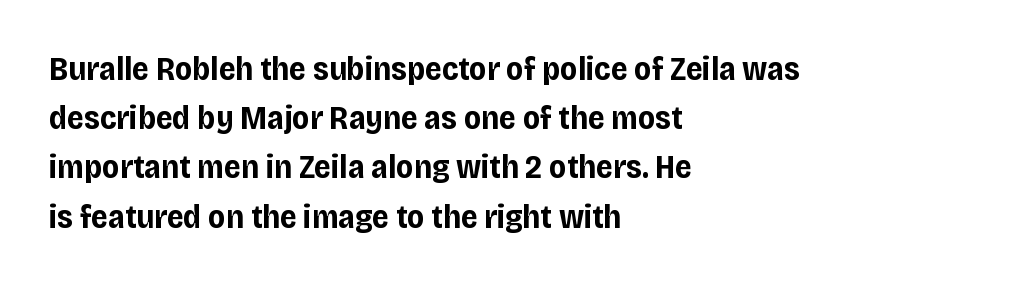
Q: Is the text bold? A: Yes.
Q: Is the text italic (slanted)? A: No, it is upright.
Q: Is the typeface a serif or a sans-serif typeface? A: Sans-serif.
Q: Is the text underlined? A: No.
Q: How is the paragraph aligned? A: Left-aligned.
Q: Is the spacing between letters normal or unusually wide? A: Normal.
Q: Is the spacing between lines tight, normal or loose? A: Normal.
Q: Width (condensed, normal, or wide)? A: Normal.
Q: Stroke contrast? A: Low.
Q: x-height? A: Large.
Q: Monospaced? A: No.
